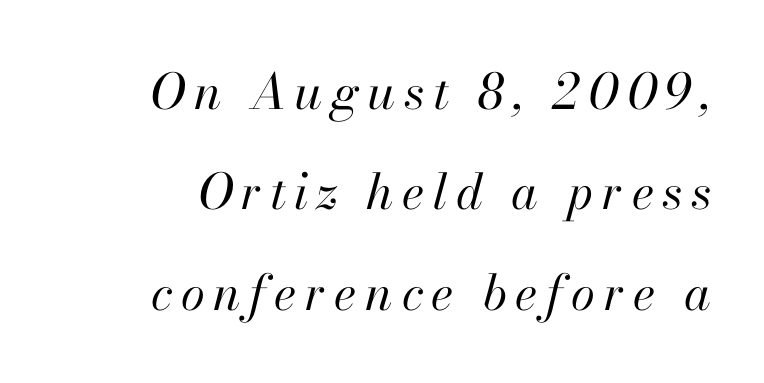
{"italic": "yes", "lean": "right", "slant_degrees": 13, "bold": "no", "weight": "regular", "width": "normal", "stroke_contrast": "high", "x_height": "small", "monospaced": "no", "underline": "no", "line_spacing": "loose", "line_spacing_ratio": 2.05, "glyph_px": 49}
